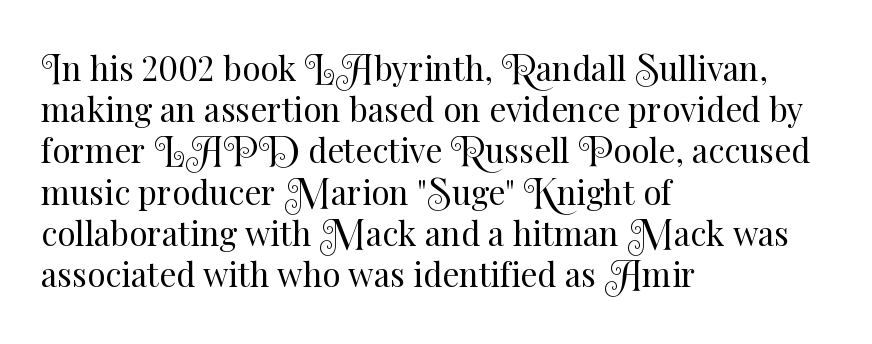
The image shows 33 px regular-weight type, upright; set left-aligned, normal line spacing (1.25x), normal letter spacing, not underlined; medium stroke contrast and a small x-height.
